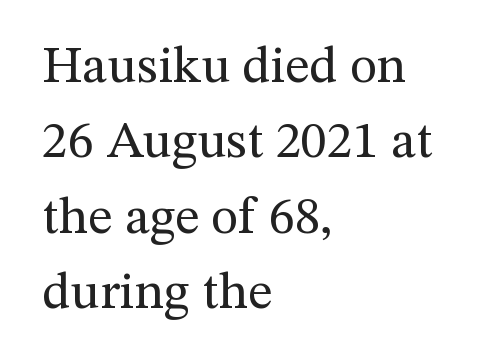
The image shows 52 px regular-weight serif type, upright; set left-aligned, normal line spacing (1.45x), normal letter spacing, not underlined; medium stroke contrast and a medium x-height.
